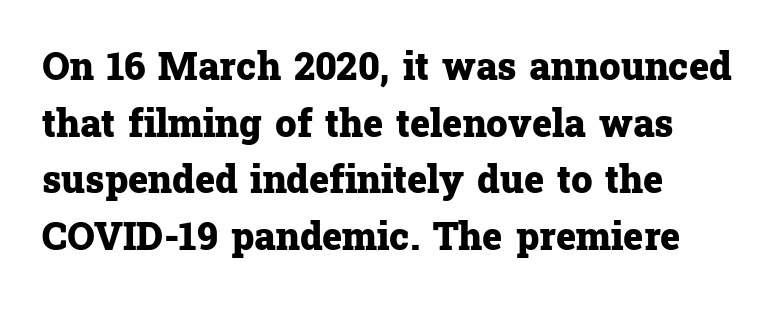
{"serif": "yes", "italic": "no", "bold": "yes", "weight": "heavy", "width": "normal", "stroke_contrast": "low", "x_height": "medium", "monospaced": "no", "underline": "no", "align": "left", "line_spacing": "normal", "line_spacing_ratio": 1.49, "letter_spacing": "normal", "letter_spacing_em": 0.0, "glyph_px": 38}
